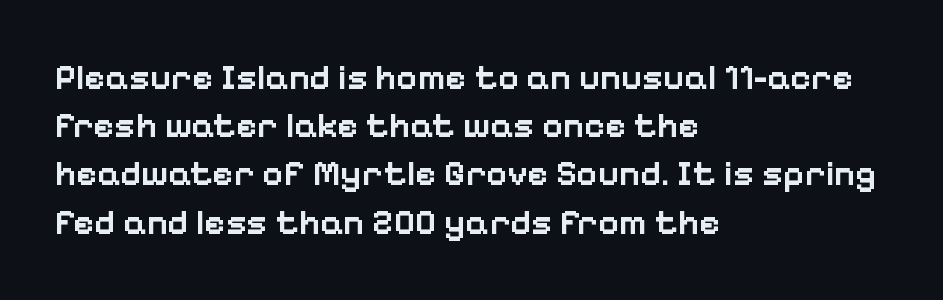
The image shows 36 px semibold sans-serif type, upright; set left-aligned, normal line spacing (1.34x), normal letter spacing, not underlined; low stroke contrast and a medium x-height.
